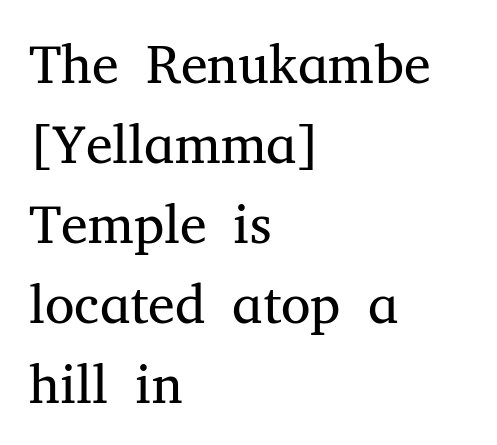
The image shows 54 px regular-weight serif type, upright; set left-aligned, normal line spacing (1.48x), normal letter spacing, not underlined; medium stroke contrast and a medium x-height.
